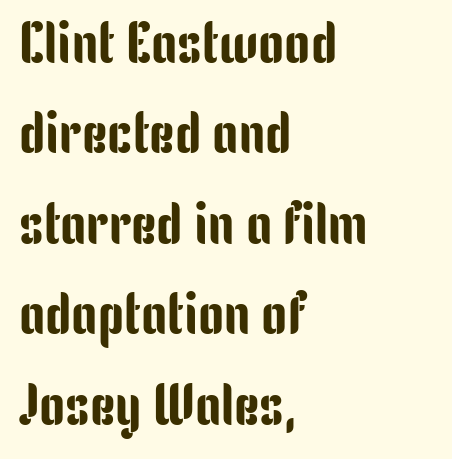
The image shows 58 px condensed sans-serif type, upright; set left-aligned, normal line spacing (1.56x), normal letter spacing, not underlined; low stroke contrast and a medium x-height.
